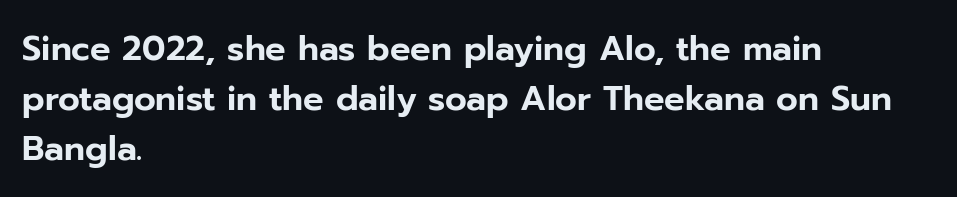
{"serif": "no", "italic": "no", "width": "normal", "stroke_contrast": "low", "x_height": "medium", "monospaced": "no", "underline": "no", "align": "left", "line_spacing": "normal", "line_spacing_ratio": 1.47, "letter_spacing": "normal", "letter_spacing_em": 0.0, "glyph_px": 34}
